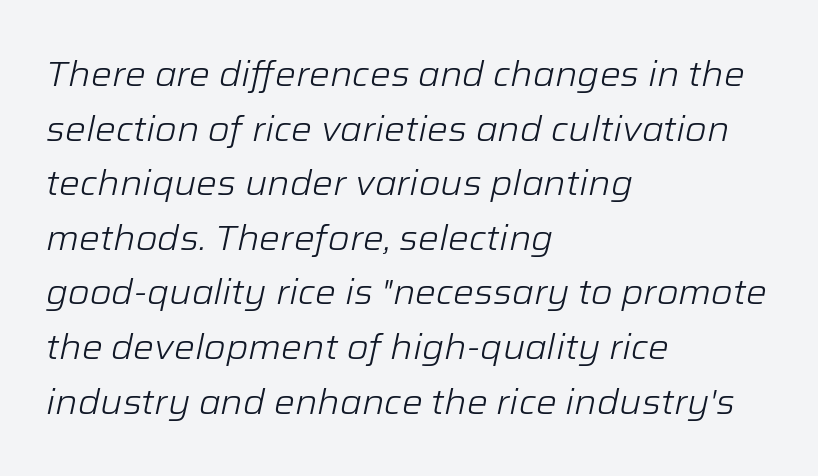
Q: Is the text bold? A: No.
Q: Is the text italic (slanted)? A: Yes, it leans right by about 12 degrees.
Q: Is the text underlined? A: No.
Q: How is the paragraph aligned? A: Left-aligned.
Q: Is the spacing between letters normal or unusually wide? A: Normal.
Q: Is the spacing between lines tight, normal or loose? A: Normal.
Q: Width (condensed, normal, or wide)? A: Normal.
Q: Stroke contrast? A: Low.
Q: x-height? A: Medium.
Q: Monospaced? A: No.
